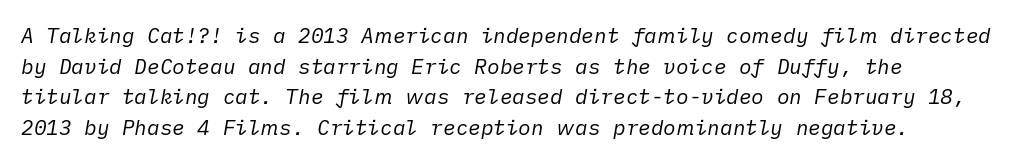
If you drew a ruler down the left edge, every line would touch it. Standard letterfit; no display-style spreading of the glyphs. The passage shown is not underscored anywhere. The lines sit at an ordinary, default distance from one another. Yep, that's italic — everything's leaning. Unbolded letterforms with no extra heft.
